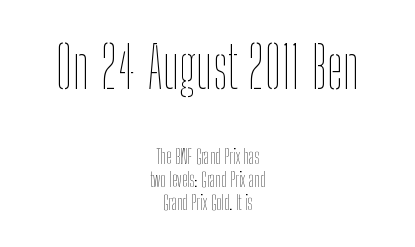
Q: Is the text bold? A: No.
Q: Is the text italic (slanted)? A: No, it is upright.
Q: Is the text underlined? A: No.
Q: How is the paragraph aligned? A: Centered.
Q: Is the spacing between letters normal or unusually wide? A: Normal.
Q: Which block of text is set in a larger size, the first (top) or the second (bottom)? A: The first (top) one.
Q: Width (condensed, normal, or wide)? A: Condensed.
Q: Stroke contrast? A: Low.
Q: x-height? A: Medium.
Q: Monospaced? A: No.
